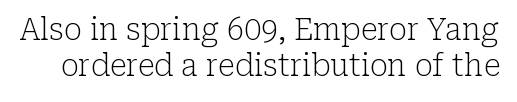
Q: Is the text bold? A: No.
Q: Is the text italic (slanted)? A: No, it is upright.
Q: Is the typeface a serif or a sans-serif typeface? A: Serif.
Q: Is the text underlined? A: No.
Q: Is the spacing between letters normal or unusually wide? A: Normal.
Q: Width (condensed, normal, or wide)? A: Normal.
Q: Stroke contrast? A: Low.
Q: x-height? A: Medium.
Q: Monospaced? A: No.
